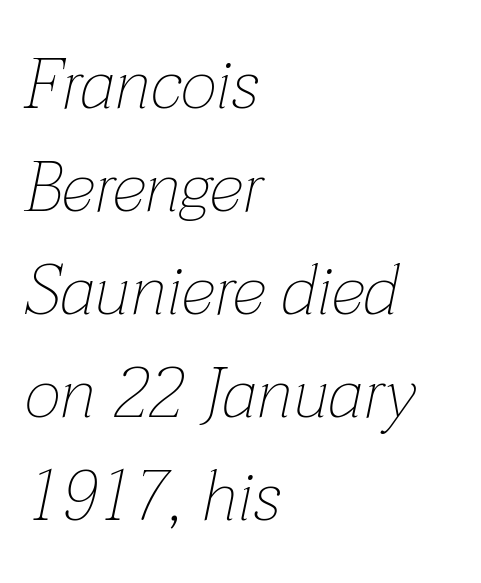
Q: Is the text bold? A: No.
Q: Is the text italic (slanted)? A: Yes, it leans right by about 12 degrees.
Q: Is the text underlined? A: No.
Q: How is the paragraph aligned? A: Left-aligned.
Q: Is the spacing between letters normal or unusually wide? A: Normal.
Q: Is the spacing between lines tight, normal or loose? A: Normal.
Q: Width (condensed, normal, or wide)? A: Normal.
Q: Stroke contrast? A: Low.
Q: x-height? A: Medium.
Q: Monospaced? A: No.
